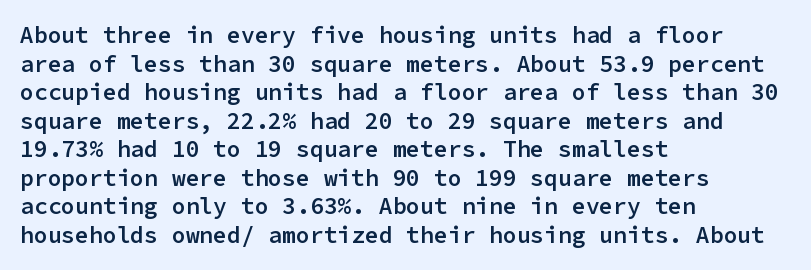
{"italic": "no", "bold": "semi", "underline": "no", "align": "left", "line_spacing_ratio": 1.24, "letter_spacing": "normal", "letter_spacing_em": 0.0, "glyph_px": 23}
